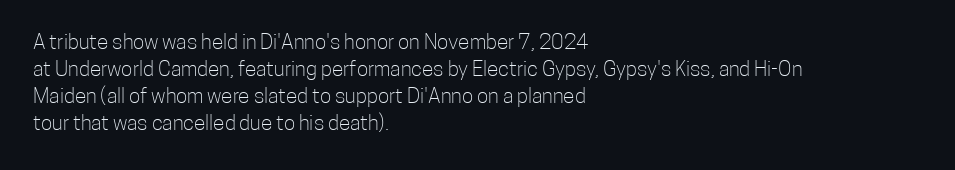
{"italic": "no", "bold": "no", "underline": "no", "align": "left", "line_spacing": "normal", "line_spacing_ratio": 1.29, "letter_spacing": "normal", "letter_spacing_em": 0.0, "glyph_px": 21}
